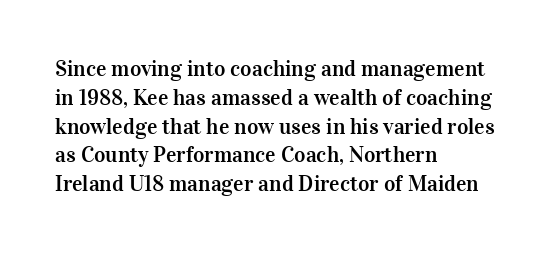
Q: Is the text italic (slanted)? A: No, it is upright.
Q: Is the text underlined? A: No.
Q: How is the paragraph aligned? A: Left-aligned.
Q: Is the spacing between letters normal or unusually wide? A: Normal.
Q: Is the spacing between lines tight, normal or loose? A: Normal.
